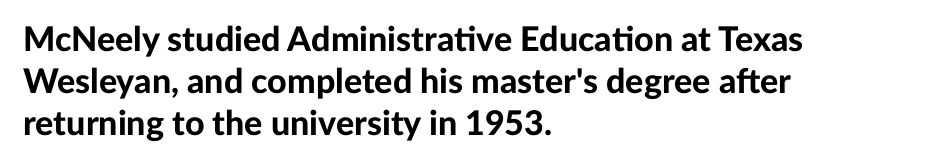
The image shows 34 px bold sans-serif type, upright; set left-aligned, line spacing 1.23x, normal letter spacing, not underlined; low stroke contrast and a medium x-height.
